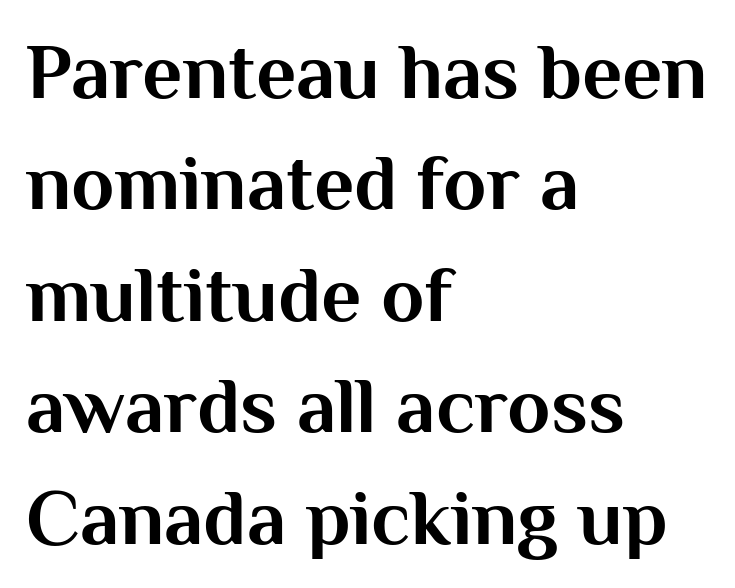
The image shows 79 px bold sans-serif type, upright; set left-aligned, normal line spacing (1.41x), normal letter spacing, not underlined; medium stroke contrast and a medium x-height.
